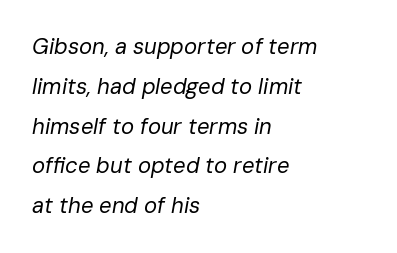
The image shows 22 px text type, italic (leaning right); set left-aligned, line spacing 1.81x, normal letter spacing, not underlined.
